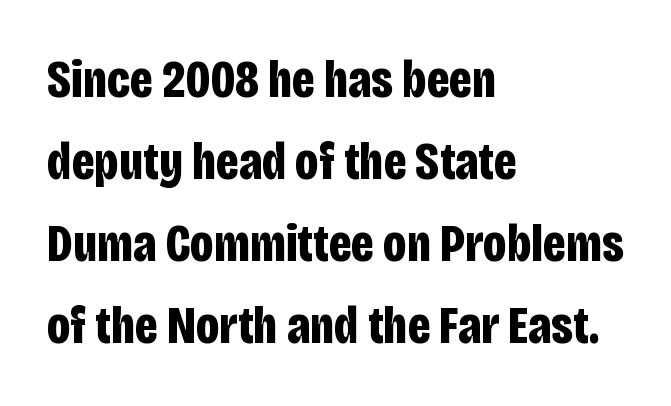
{"serif": "no", "italic": "no", "bold": "yes", "weight": "bold", "width": "condensed", "stroke_contrast": "low", "x_height": "large", "monospaced": "no", "underline": "no", "align": "left", "line_spacing": "normal", "line_spacing_ratio": 1.55, "letter_spacing": "normal", "letter_spacing_em": 0.0, "glyph_px": 53}
